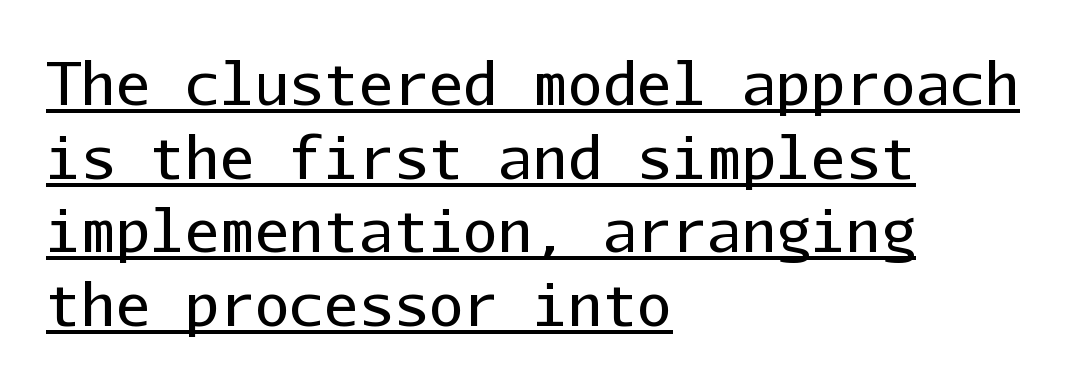
{"serif": "no", "italic": "no", "bold": "no", "weight": "regular", "width": "normal", "stroke_contrast": "low", "x_height": "medium", "monospaced": "yes", "underline": "yes", "align": "left", "line_spacing": "normal", "line_spacing_ratio": 1.27, "letter_spacing": "normal", "letter_spacing_em": 0.0, "glyph_px": 58}
